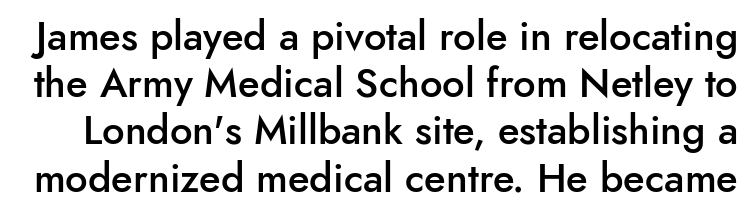
Q: Is the text bold? A: Semi-bold.
Q: Is the text italic (slanted)? A: No, it is upright.
Q: Is the typeface a serif or a sans-serif typeface? A: Sans-serif.
Q: Is the text underlined? A: No.
Q: Is the spacing between letters normal or unusually wide? A: Normal.
Q: Width (condensed, normal, or wide)? A: Normal.
Q: Stroke contrast? A: Low.
Q: x-height? A: Small.
Q: Monospaced? A: No.
